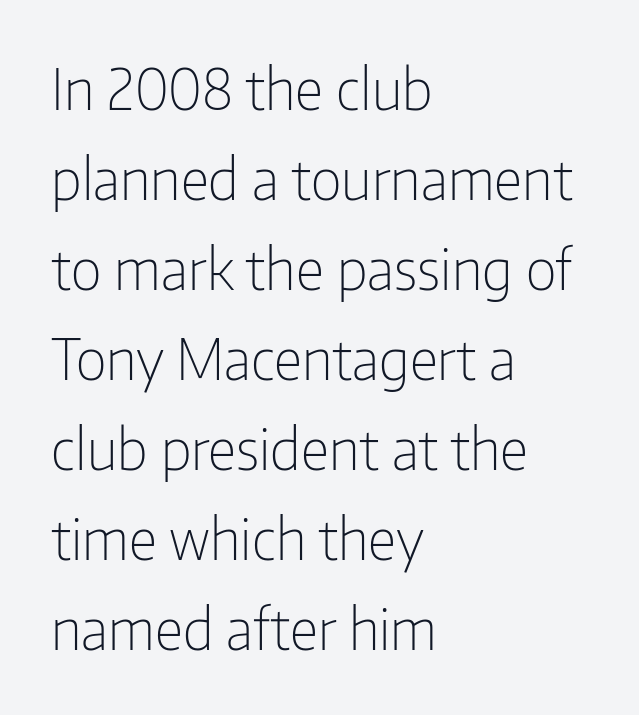
Nope, not italic — everything's standing straight. The leading is moderate, giving the passage an even texture. Typeset ragged right — the left edge is the straight one. The type family on display is of the sans-serif kind. The specimen omits any rule beneath the text block's lines. No extra tracking has been applied to these lines.
